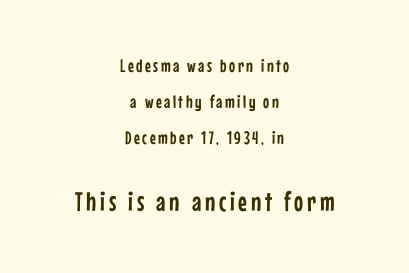
A typesetter would call this leading open, well beyond the default. Every character sits straight up, as roman type does. This layout puts the modest block above and the oversized block below. Has an underline been added? It has not.
